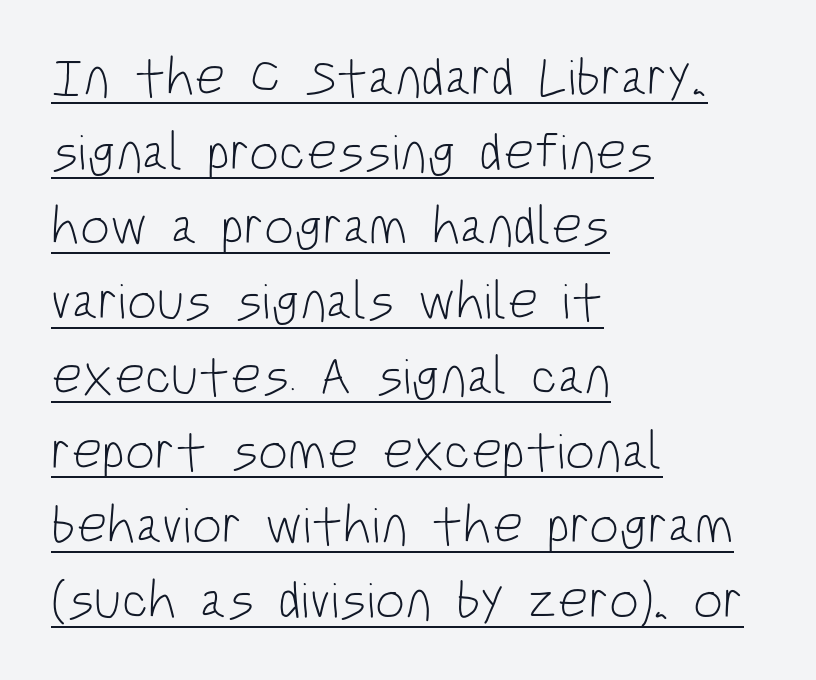
{"serif": "no", "italic": "no", "bold": "no", "weight": "light", "width": "condensed", "stroke_contrast": "low", "x_height": "large", "monospaced": "no", "underline": "yes", "align": "left", "line_spacing": "normal", "line_spacing_ratio": 1.41, "letter_spacing": "normal", "letter_spacing_em": 0.0, "glyph_px": 53}
